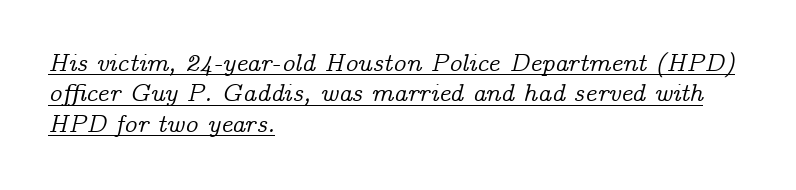
{"italic": "yes", "lean": "right", "slant_degrees": 14, "underline": "yes", "align": "left", "line_spacing_ratio": 1.22, "letter_spacing": "normal", "letter_spacing_em": 0.0, "glyph_px": 25}
